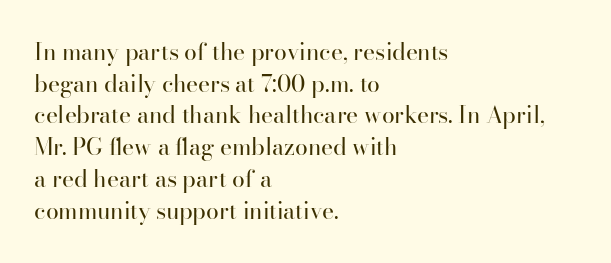
{"italic": "no", "bold": "no", "underline": "no", "align": "left", "line_spacing": "normal", "line_spacing_ratio": 1.38, "letter_spacing": "normal", "letter_spacing_em": 0.0, "glyph_px": 23}
